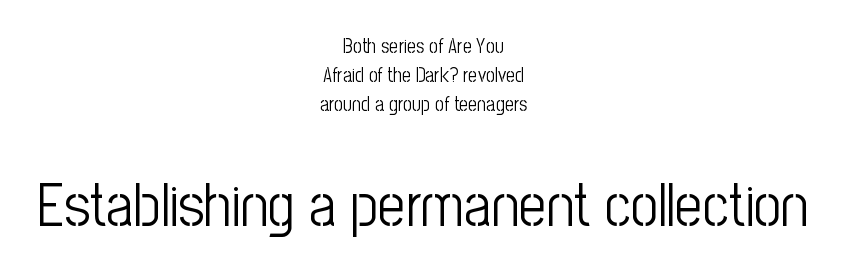
{"serif": "no", "italic": "no", "bold": "no", "weight": "light", "width": "condensed", "stroke_contrast": "low", "x_height": "medium", "monospaced": "no", "underline": "no", "align": "center", "line_spacing": "normal", "line_spacing_ratio": 1.45, "letter_spacing": "normal", "letter_spacing_em": 0.0, "larger_block": "second", "size_ratio": 3.0, "glyph_px": 60}
